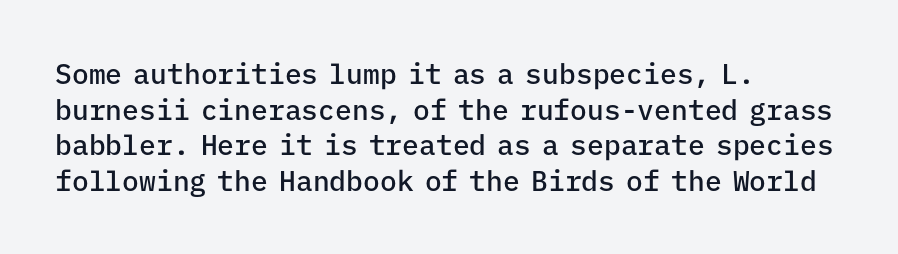
The image shows 28 px semibold sans-serif type, upright, monospaced; set left-aligned, normal line spacing (1.27x), normal letter spacing, not underlined; low stroke contrast and a medium x-height.
